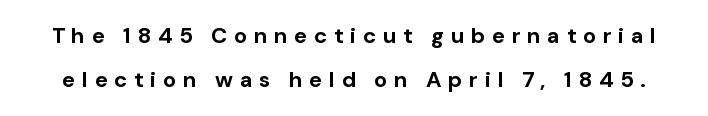
Q: Is the text bold? A: Yes.
Q: Is the text italic (slanted)? A: No, it is upright.
Q: Is the text underlined? A: No.
Q: Is the spacing between letters normal or unusually wide? A: Unusually wide.
Q: Is the spacing between lines tight, normal or loose? A: Loose.
